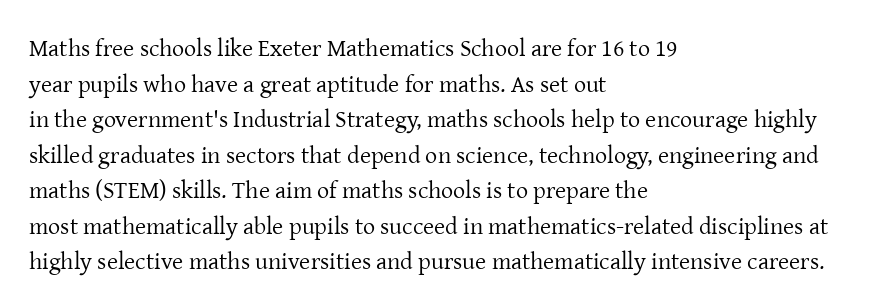
The image shows 24 px text type, upright; set left-aligned, normal line spacing (1.48x), normal letter spacing, not underlined.
